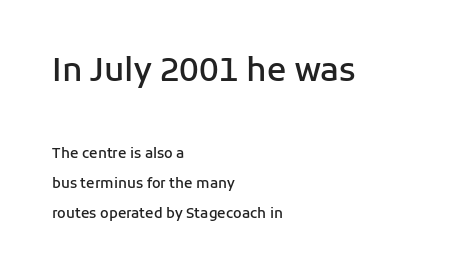
Q: Is the text bold? A: Semi-bold.
Q: Is the text italic (slanted)? A: No, it is upright.
Q: Is the typeface a serif or a sans-serif typeface? A: Sans-serif.
Q: Is the text underlined? A: No.
Q: How is the paragraph aligned? A: Left-aligned.
Q: Is the spacing between letters normal or unusually wide? A: Normal.
Q: Is the spacing between lines tight, normal or loose? A: Loose.
Q: Which block of text is set in a larger size, the first (top) or the second (bottom)? A: The first (top) one.
Q: Width (condensed, normal, or wide)? A: Normal.
Q: Stroke contrast? A: Low.
Q: x-height? A: Medium.
Q: Monospaced? A: No.
